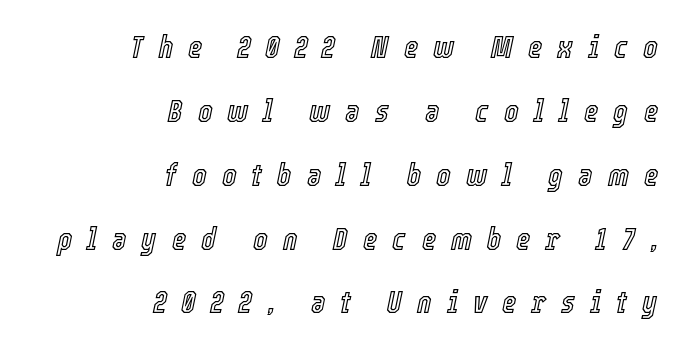
The text block is weighted toward the right margin, trailing off unevenly leftward. This sample trades compactness for vertical openness between lines. The string is rendered with underlining switched off. Proportional: the letters do not fall into vertical columns.
